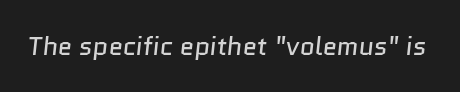
The image shows 26 px text type; set normal letter spacing, not underlined.
